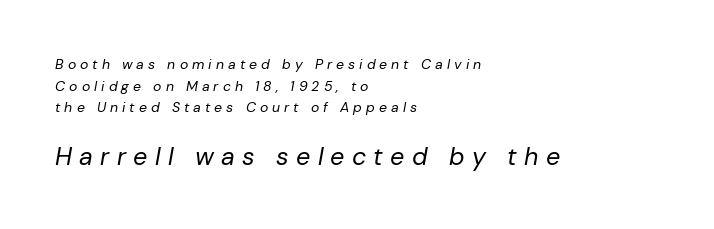
Compared with a centered layout, this one pins lines to the left instead. The rendering inserts visible extra space after every character. Summary of vertical rhythm: regular, with standard interline spacing. The passage shown begins with its smaller block and ends with its larger one.
